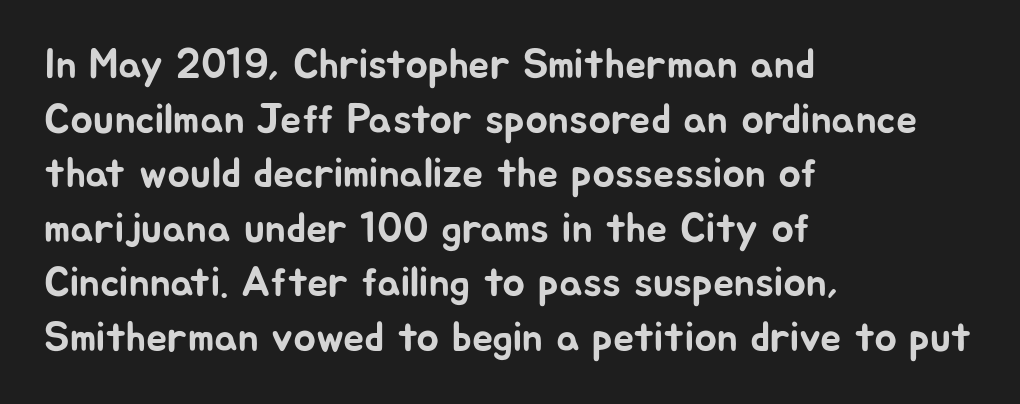
{"serif": "no", "italic": "no", "width": "normal", "stroke_contrast": "low", "x_height": "medium", "monospaced": "no", "underline": "no", "align": "left", "line_spacing": "normal", "line_spacing_ratio": 1.3, "letter_spacing": "normal", "letter_spacing_em": 0.0, "glyph_px": 42}
